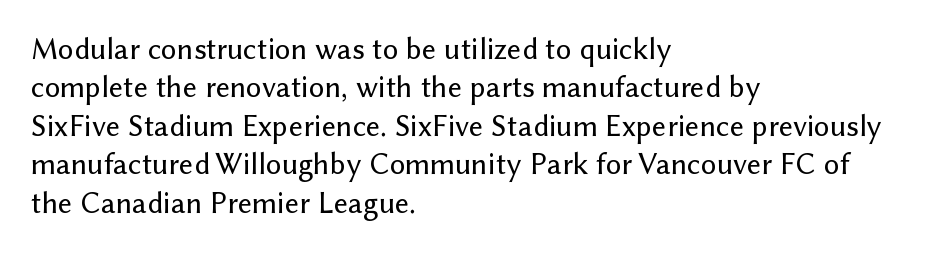
The image shows 31 px sans-serif type, upright; set left-aligned, line spacing 1.24x, normal letter spacing, not underlined; low stroke contrast and a medium x-height.
